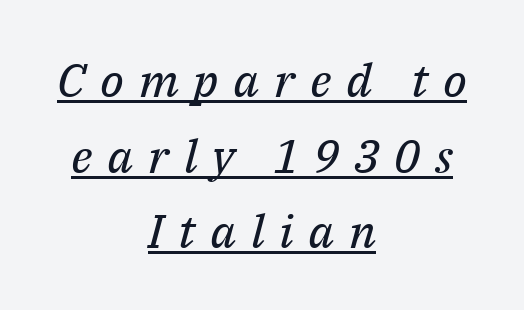
{"serif": "yes", "italic": "yes", "lean": "right", "slant_degrees": 14, "bold": "no", "weight": "regular", "width": "normal", "stroke_contrast": "medium", "x_height": "medium", "monospaced": "no", "underline": "yes", "align": "center", "line_spacing": "normal", "line_spacing_ratio": 1.61, "letter_spacing": "wide", "letter_spacing_em": 0.31, "glyph_px": 47}
